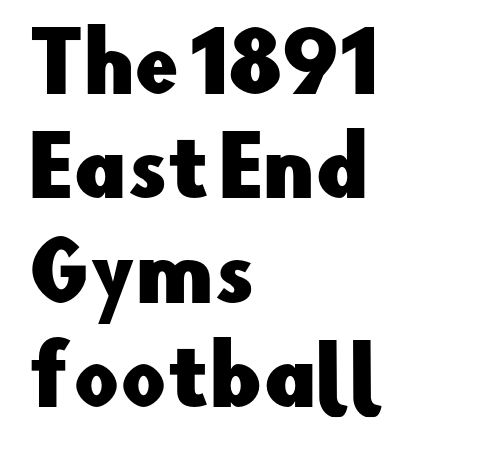
{"serif": "no", "italic": "no", "width": "normal", "stroke_contrast": "low", "x_height": "small", "monospaced": "no", "underline": "no", "align": "left", "line_spacing": "normal", "line_spacing_ratio": 1.32, "letter_spacing": "normal", "letter_spacing_em": 0.0, "glyph_px": 79}
